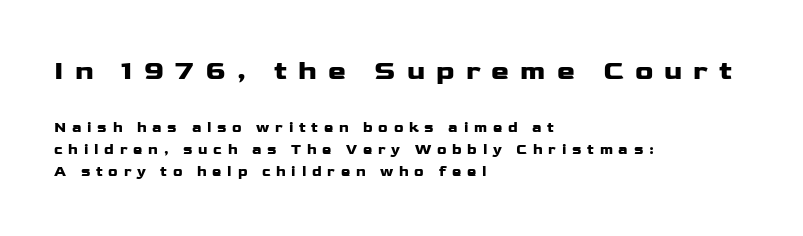
{"italic": "no", "bold": "yes", "underline": "no", "align": "left", "line_spacing": "normal", "line_spacing_ratio": 1.59, "letter_spacing": "wide", "letter_spacing_em": 0.41, "larger_block": "first", "size_ratio": 1.93, "glyph_px": 27}
